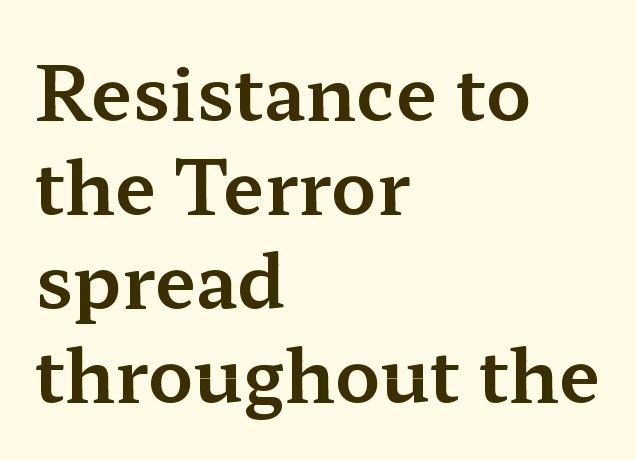
Q: Is the text italic (slanted)? A: No, it is upright.
Q: Is the typeface a serif or a sans-serif typeface? A: Serif.
Q: Is the text underlined? A: No.
Q: How is the paragraph aligned? A: Left-aligned.
Q: Is the spacing between letters normal or unusually wide? A: Normal.
Q: Is the spacing between lines tight, normal or loose? A: Normal.
Q: Width (condensed, normal, or wide)? A: Wide.
Q: Stroke contrast? A: Medium.
Q: x-height? A: Medium.
Q: Monospaced? A: No.
